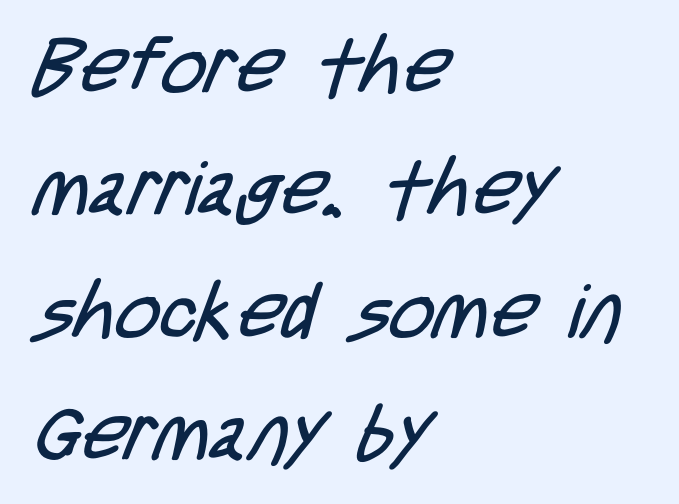
On a weight scale, this lands at 450 or below. The gaps between neighbouring characters are ordinary and unremarkable. A normal amount of white space separates one row of letters from the next. Font category for this specimen: sans-serif. The foot of each line stays bare and open.
